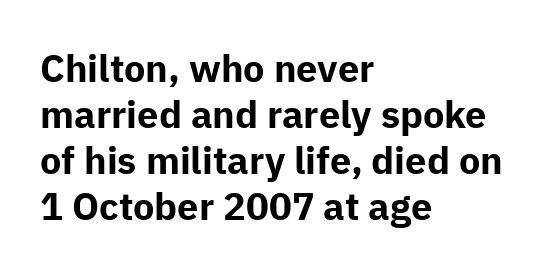
Short note: letters normally spaced. The rendering uses natural spacing where letterforms have individual widths. This sample uses an upright cut, with every glyph sitting square on the baseline. All the whitespace from short lines collects on the right.
